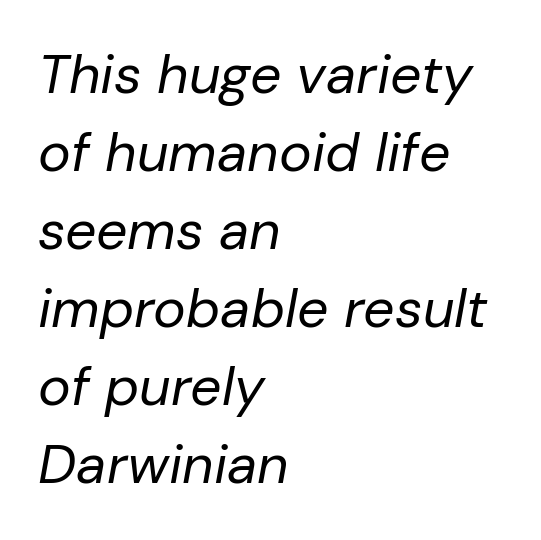
Leading matches the norm, producing a regular column. Is this a fixed-width face? No — the glyphs have proportional, varying widths. Stroke thickness stays within the range of a standard reading face or lighter. The passage shown leans; its letterforms are oblique.
